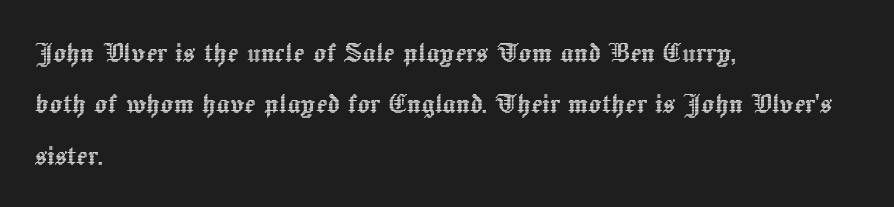
{"italic": "no", "width": "normal", "x_height": "medium", "monospaced": "no", "underline": "no", "align": "left", "line_spacing": "normal", "line_spacing_ratio": 1.56, "letter_spacing": "normal", "letter_spacing_em": 0.0, "glyph_px": 33}
